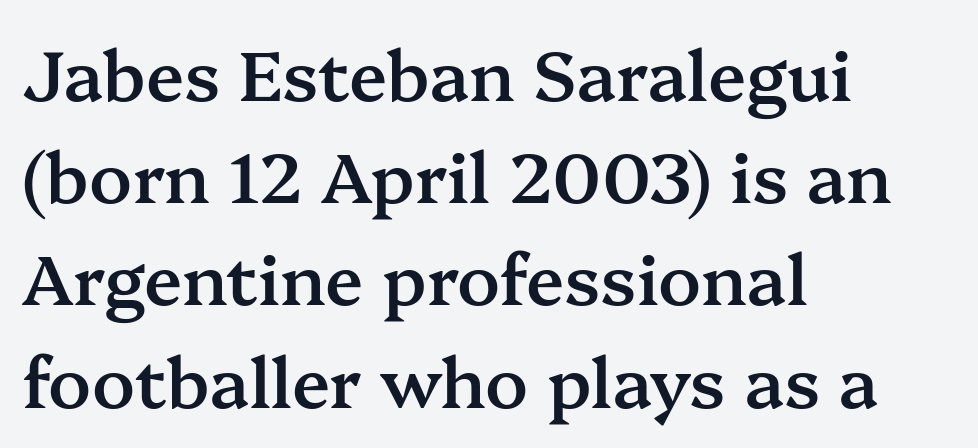
Horizontal alignment here is leftward, the default for most running prose. Proportional: the letters do not fall into vertical columns. Words appear dense and cohesive because spacing is normal. Look at the bottom of the vertical strokes: they flare into serifs here.
